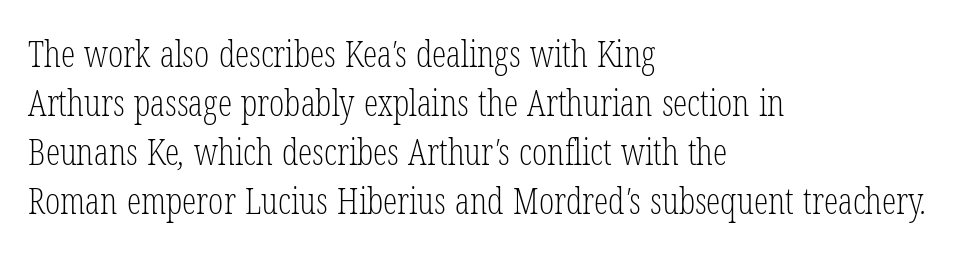
Q: Is the text bold? A: No.
Q: Is the typeface a serif or a sans-serif typeface? A: Serif.
Q: Is the text underlined? A: No.
Q: How is the paragraph aligned? A: Left-aligned.
Q: Is the spacing between letters normal or unusually wide? A: Normal.
Q: Is the spacing between lines tight, normal or loose? A: Normal.
Q: Width (condensed, normal, or wide)? A: Condensed.
Q: Stroke contrast? A: Low.
Q: x-height? A: Medium.
Q: Monospaced? A: No.
